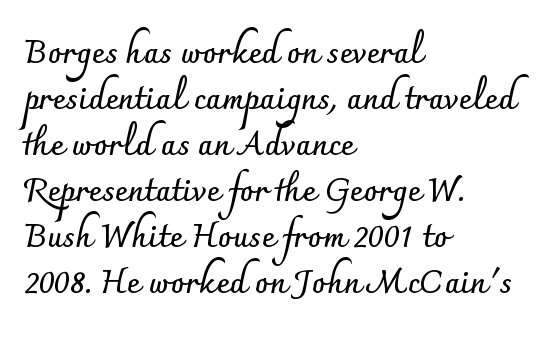
{"serif": "no", "bold": "yes", "weight": "semibold", "width": "normal", "stroke_contrast": "low", "x_height": "small", "monospaced": "no", "underline": "no", "align": "left", "line_spacing": "normal", "line_spacing_ratio": 1.44, "letter_spacing": "normal", "letter_spacing_em": 0.0, "glyph_px": 32}
